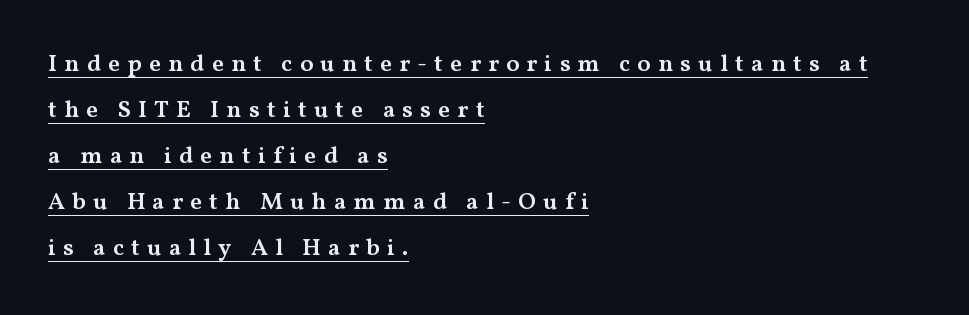
{"italic": "no", "bold": "semi", "underline": "yes", "align": "left", "line_spacing": "loose", "line_spacing_ratio": 1.92, "letter_spacing": "wide", "letter_spacing_em": 0.3, "glyph_px": 24}
